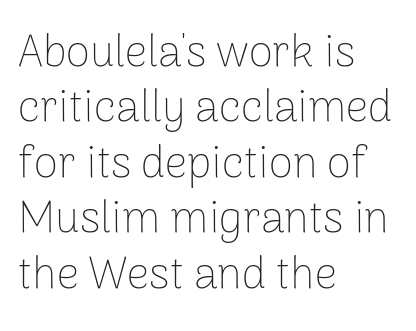
No word sits above an underline. Looks like regular typesetting: each glyph gets only the width it needs. Evenly set lines give the paragraph a standard silhouette. No heavy texture on the line: the type isn't bold.
